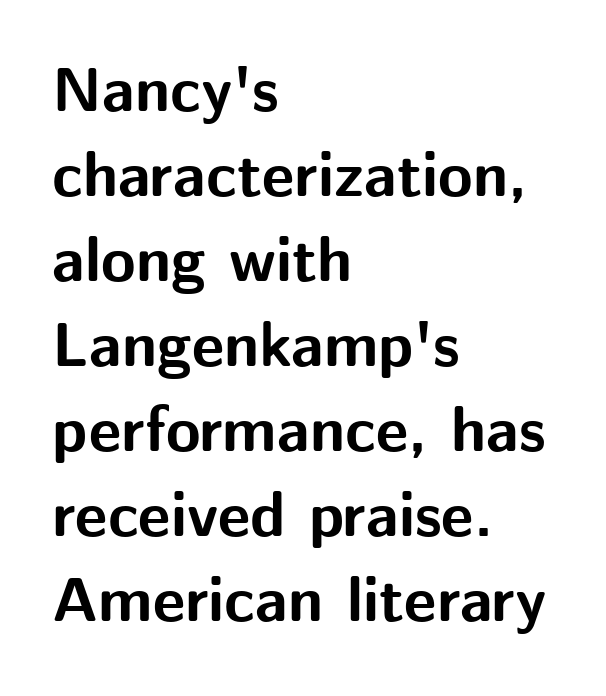
Q: Is the text bold? A: Yes.
Q: Is the text italic (slanted)? A: No, it is upright.
Q: Is the typeface a serif or a sans-serif typeface? A: Sans-serif.
Q: Is the text underlined? A: No.
Q: How is the paragraph aligned? A: Left-aligned.
Q: Is the spacing between letters normal or unusually wide? A: Normal.
Q: Is the spacing between lines tight, normal or loose? A: Normal.
Q: Width (condensed, normal, or wide)? A: Normal.
Q: Stroke contrast? A: Medium.
Q: x-height? A: Medium.
Q: Monospaced? A: No.
